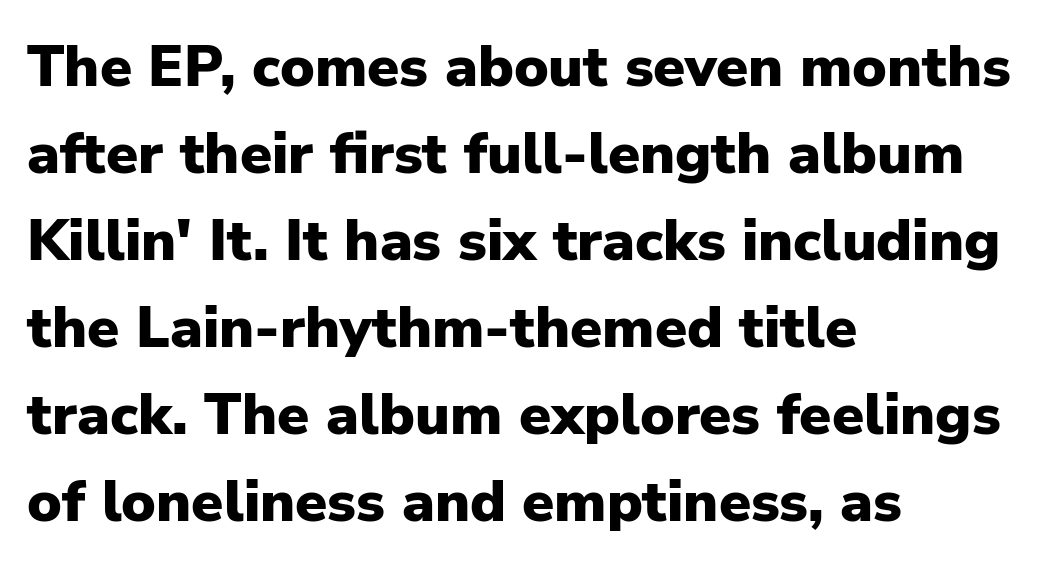
{"serif": "no", "italic": "no", "bold": "yes", "weight": "heavy", "width": "normal", "stroke_contrast": "low", "x_height": "medium", "monospaced": "no", "underline": "no", "align": "left", "line_spacing": "normal", "line_spacing_ratio": 1.5, "letter_spacing": "normal", "letter_spacing_em": 0.0, "glyph_px": 58}
